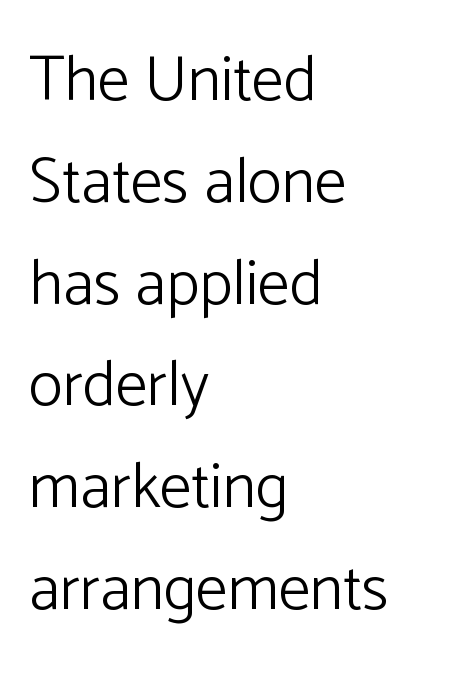
The image shows 64 px light sans-serif type, upright; set left-aligned, normal line spacing (1.59x), normal letter spacing, not underlined; low stroke contrast and a medium x-height.
